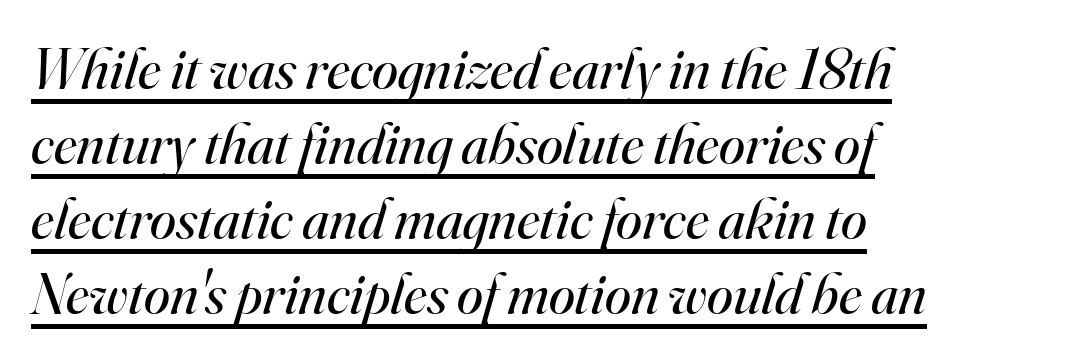
Q: Is the text bold? A: No.
Q: Is the text italic (slanted)? A: Yes, it leans right by about 16 degrees.
Q: Is the typeface a serif or a sans-serif typeface? A: Serif.
Q: Is the text underlined? A: Yes.
Q: How is the paragraph aligned? A: Left-aligned.
Q: Is the spacing between letters normal or unusually wide? A: Normal.
Q: Is the spacing between lines tight, normal or loose? A: Normal.
Q: Width (condensed, normal, or wide)? A: Normal.
Q: Stroke contrast? A: High.
Q: x-height? A: Small.
Q: Monospaced? A: No.
